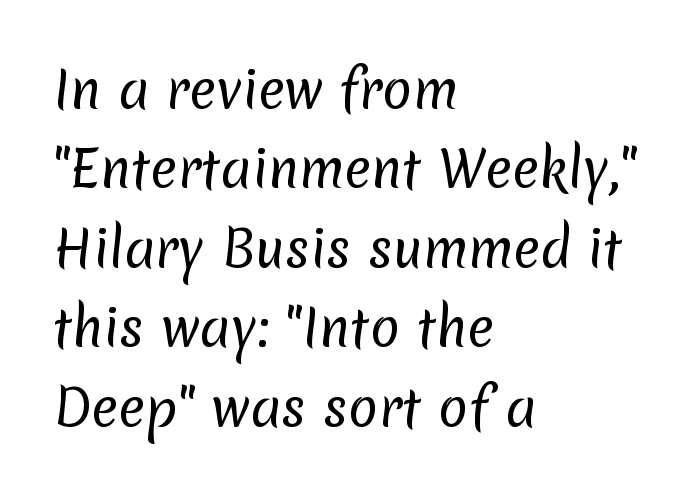
Q: Is the text bold? A: No.
Q: Is the typeface a serif or a sans-serif typeface? A: Sans-serif.
Q: Is the text underlined? A: No.
Q: How is the paragraph aligned? A: Left-aligned.
Q: Is the spacing between letters normal or unusually wide? A: Normal.
Q: Is the spacing between lines tight, normal or loose? A: Normal.
Q: Width (condensed, normal, or wide)? A: Normal.
Q: Stroke contrast? A: Low.
Q: x-height? A: Medium.
Q: Monospaced? A: No.
